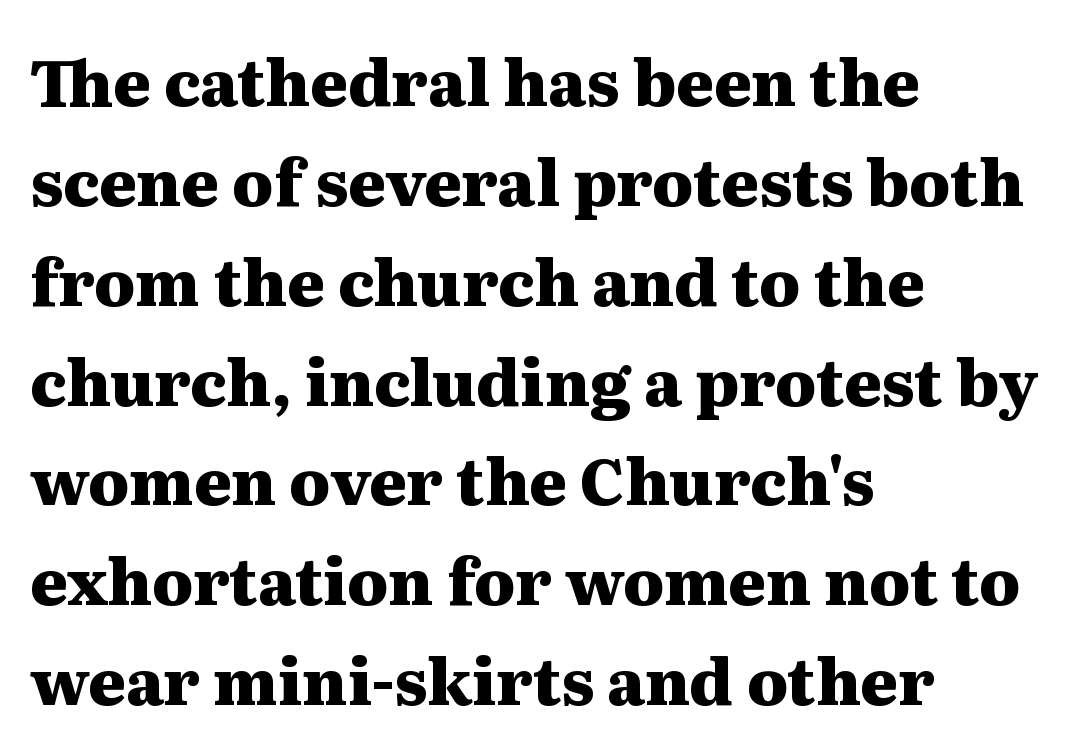
The image shows 64 px heavy, wide serif type, upright; set left-aligned, normal line spacing (1.56x), normal letter spacing, not underlined; medium stroke contrast and a medium x-height.
